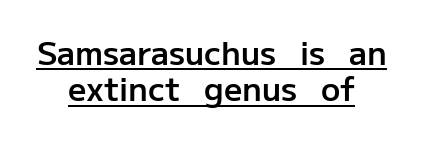
The rendered words wear a rule along their underside. Look at the stroke-to-counter ratio: somewhat heavy, a semibold. Notice how the passage keeps no hard edge, just a central spine. This rendering leaves character spacing at its baseline value.
